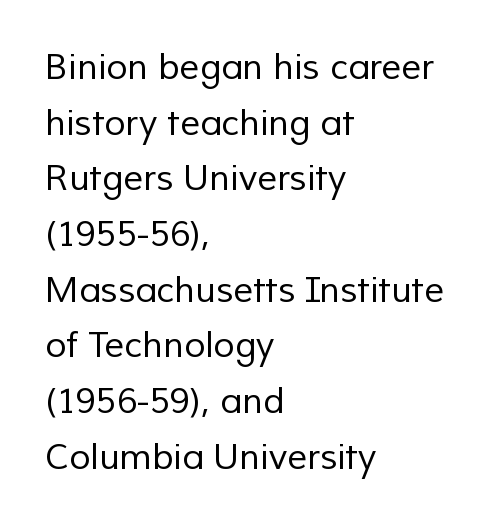
Glance below the letters and you will spot only blank space. Short note: letters normally spaced. This sample has the flowing, uneven cadence of proportional lettering. A typesetter would label this face a sans.
